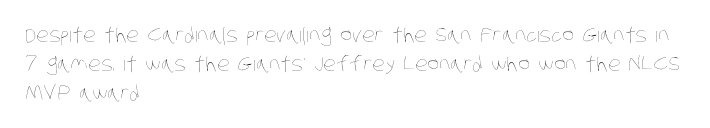
{"bold": "no", "underline": "no", "align": "left", "line_spacing": "normal", "line_spacing_ratio": 1.45, "letter_spacing": "normal", "letter_spacing_em": 0.0, "glyph_px": 20}
